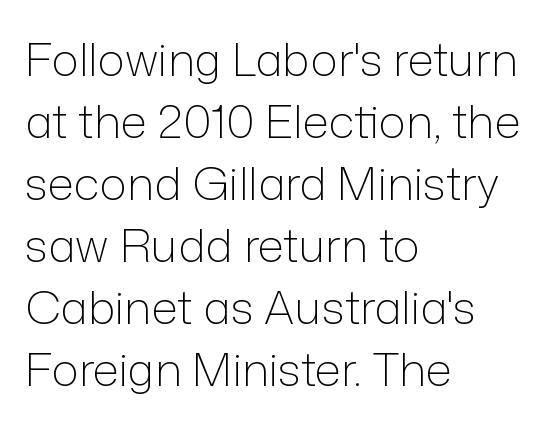
Vertically, the passage feels balanced, rows spaced as you'd expect. Each word holds together tightly as a unit, with standard inter-letter gaps. The letters carry no serifs — their stems end cleanly without finishing strokes. When letters stand straight like this, we call the style roman or upright.
